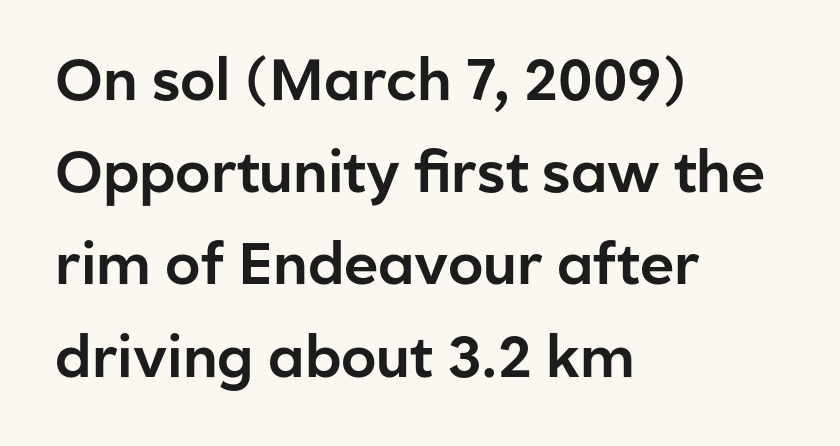
The image shows 58 px sans-serif type, upright; set left-aligned, normal line spacing (1.59x), normal letter spacing, not underlined; low stroke contrast and a medium x-height.
